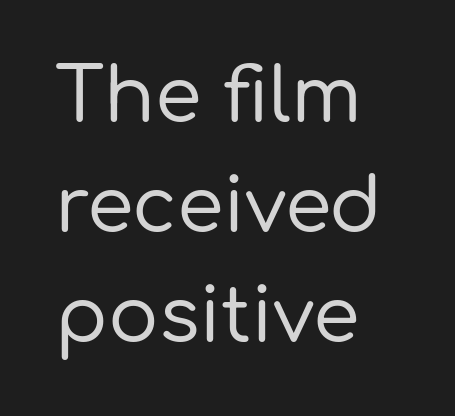
{"serif": "no", "italic": "no", "width": "normal", "stroke_contrast": "low", "x_height": "medium", "monospaced": "no", "underline": "no", "align": "left", "line_spacing": "normal", "line_spacing_ratio": 1.47, "letter_spacing": "normal", "letter_spacing_em": 0.0, "glyph_px": 75}
